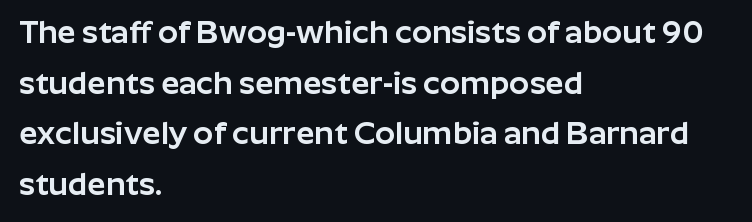
Q: Is the text italic (slanted)? A: No, it is upright.
Q: Is the typeface a serif or a sans-serif typeface? A: Sans-serif.
Q: Is the text underlined? A: No.
Q: How is the paragraph aligned? A: Left-aligned.
Q: Is the spacing between letters normal or unusually wide? A: Normal.
Q: Is the spacing between lines tight, normal or loose? A: Normal.
Q: Width (condensed, normal, or wide)? A: Normal.
Q: Stroke contrast? A: Low.
Q: x-height? A: Medium.
Q: Monospaced? A: No.
